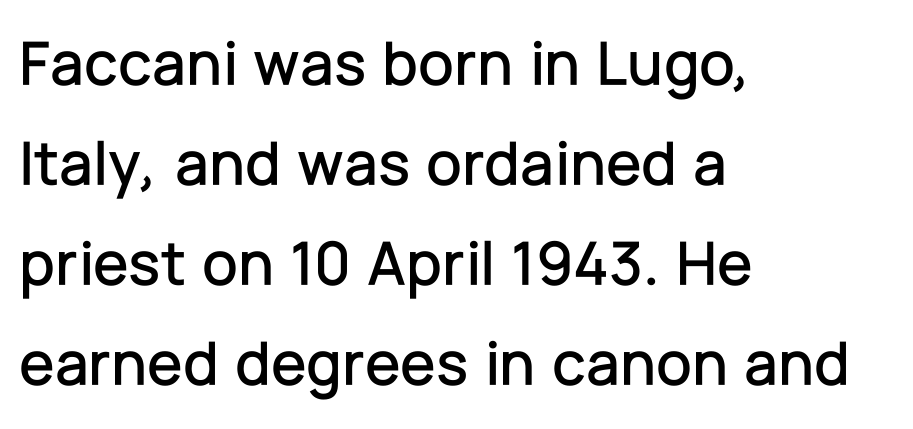
This rendering features lettering with no underline. The designer went with a sans here, leaving each stem footless. Italic? Not at all — the glyphs are vertical. Left-aligned paragraph, ragged on the right. The rendering uses natural spacing where letterforms have individual widths. The designer left line spacing at the default.
